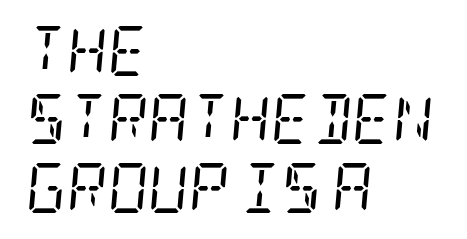
Q: Is the text bold? A: No.
Q: Is the text italic (slanted)? A: Yes, it leans right by about 5 degrees.
Q: Is the typeface a serif or a sans-serif typeface? A: Serif.
Q: Is the text underlined? A: No.
Q: How is the paragraph aligned? A: Left-aligned.
Q: Is the spacing between letters normal or unusually wide? A: Normal.
Q: Is the spacing between lines tight, normal or loose? A: Normal.
Q: Width (condensed, normal, or wide)? A: Condensed.
Q: Stroke contrast? A: Low.
Q: x-height? A: Large.
